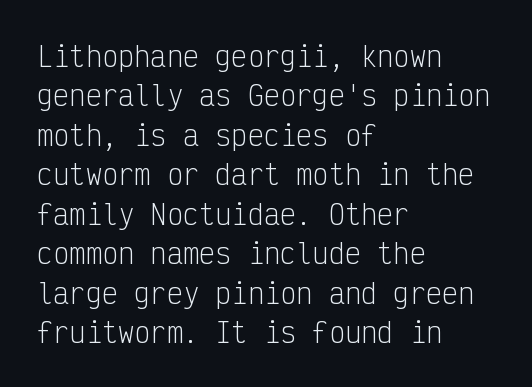
Q: Is the text bold? A: No.
Q: Is the text italic (slanted)? A: No, it is upright.
Q: Is the text underlined? A: No.
Q: How is the paragraph aligned? A: Left-aligned.
Q: Is the spacing between letters normal or unusually wide? A: Normal.
Q: Is the spacing between lines tight, normal or loose? A: Normal.
